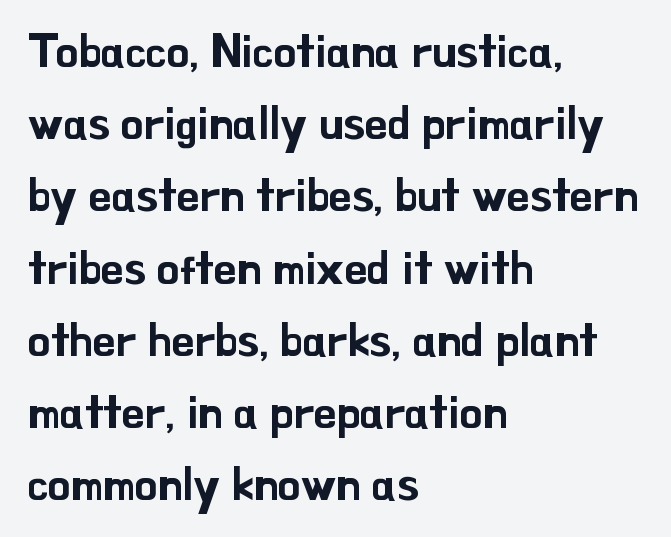
The face used here is rendered with its standard letterfit. This is the regular roman posture of the typeface. The paragraph shown leans on its left margin. Honestly, the row spacing looks completely unremarkable. Each row of text sits above clean, open space.
